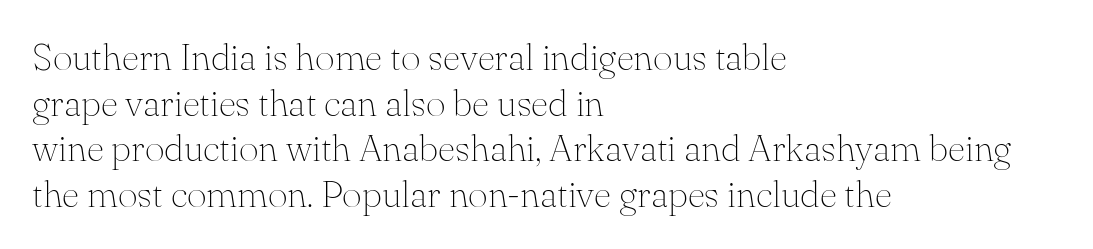
Q: Is the text bold? A: No.
Q: Is the text italic (slanted)? A: No, it is upright.
Q: Is the typeface a serif or a sans-serif typeface? A: Serif.
Q: Is the text underlined? A: No.
Q: How is the paragraph aligned? A: Left-aligned.
Q: Is the spacing between letters normal or unusually wide? A: Normal.
Q: Width (condensed, normal, or wide)? A: Normal.
Q: Stroke contrast? A: Medium.
Q: x-height? A: Small.
Q: Monospaced? A: No.
